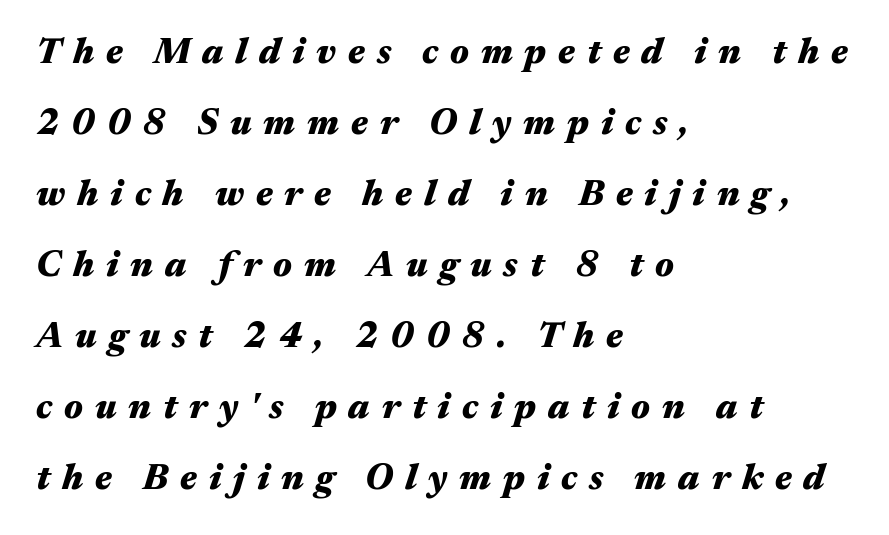
Substantial extra tracking has been applied to these lines. Rule under the text: the space is simply empty. Alignment: flush left. The leading is generous, giving the passage an open texture. A typesetter would call this proportional, since set widths differ per character.
